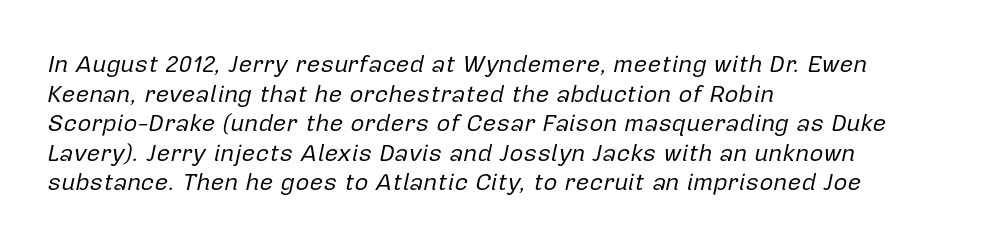
{"italic": "yes", "lean": "right", "slant_degrees": 12, "bold": "no", "underline": "no", "align": "left", "line_spacing_ratio": 1.23, "letter_spacing": "normal", "letter_spacing_em": 0.0, "glyph_px": 24}
